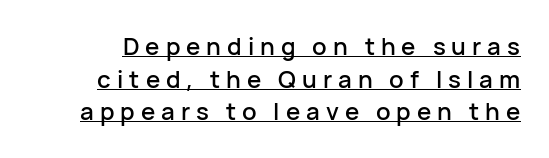
The lettering stays uniformly vertical, giving the passage a roman look. Honestly, the row spacing looks completely unremarkable. Characters follow at a spacing far wider than the type designer built in. Underlining? Definitely there.
